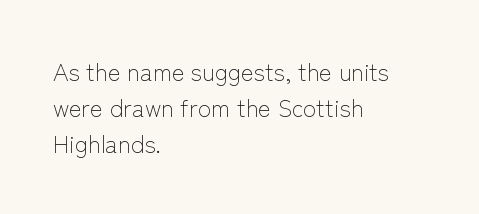
{"italic": "no", "bold": "no", "underline": "no", "align": "left", "line_spacing": "normal", "line_spacing_ratio": 1.51, "letter_spacing": "normal", "letter_spacing_em": 0.0, "glyph_px": 24}
